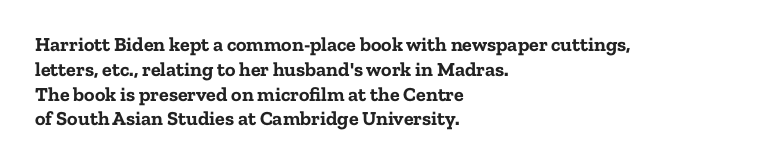
Line starts are locked; line ends wander. Tracking value appears to be zero — textbook default spacing. Style check: upright. Rule under the text: the space is simply empty. Heavy-handed strokes throughout: this text is bold.
